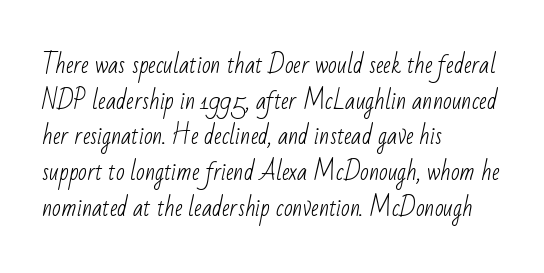
{"bold": "no", "underline": "no", "align": "left", "line_spacing": "normal", "line_spacing_ratio": 1.55, "letter_spacing": "normal", "letter_spacing_em": 0.0, "glyph_px": 23}
